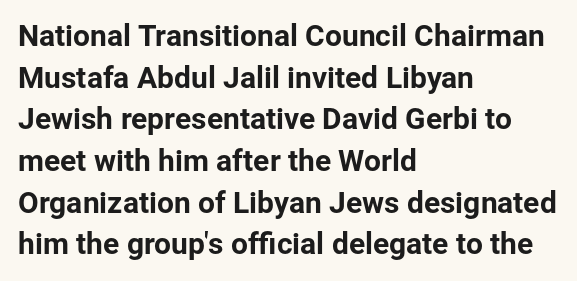
{"serif": "no", "italic": "no", "width": "normal", "stroke_contrast": "low", "x_height": "medium", "monospaced": "no", "underline": "no", "align": "left", "line_spacing": "normal", "line_spacing_ratio": 1.39, "letter_spacing": "normal", "letter_spacing_em": 0.0, "glyph_px": 30}
